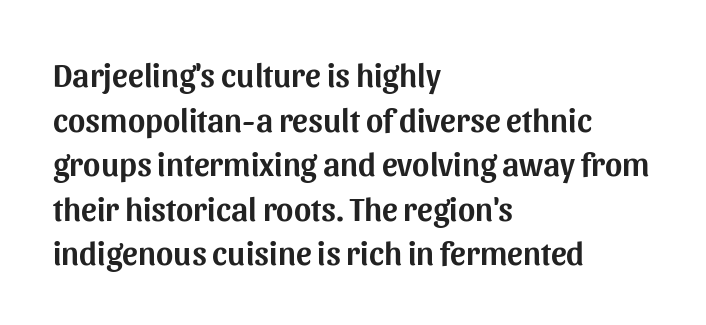
Q: Is the text italic (slanted)? A: No, it is upright.
Q: Is the typeface a serif or a sans-serif typeface? A: Sans-serif.
Q: Is the text underlined? A: No.
Q: How is the paragraph aligned? A: Left-aligned.
Q: Is the spacing between letters normal or unusually wide? A: Normal.
Q: Is the spacing between lines tight, normal or loose? A: Normal.
Q: Width (condensed, normal, or wide)? A: Normal.
Q: Stroke contrast? A: Medium.
Q: x-height? A: Medium.
Q: Monospaced? A: No.
